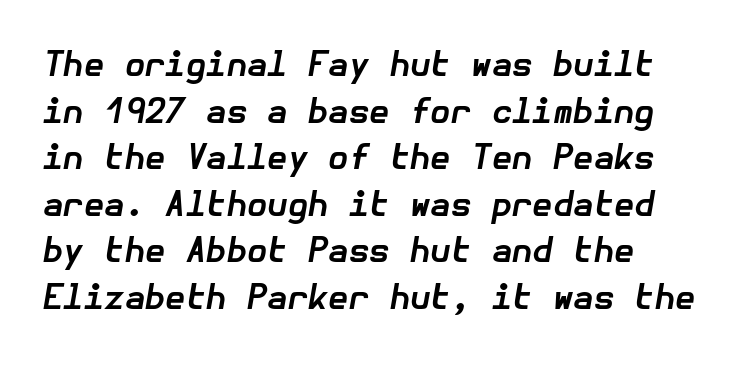
{"italic": "yes", "lean": "right", "slant_degrees": 10, "bold": "yes", "weight": "bold", "width": "normal", "stroke_contrast": "low", "x_height": "medium", "underline": "no", "line_spacing": "normal", "line_spacing_ratio": 1.41, "letter_spacing": "normal", "letter_spacing_em": 0.0, "glyph_px": 33}
